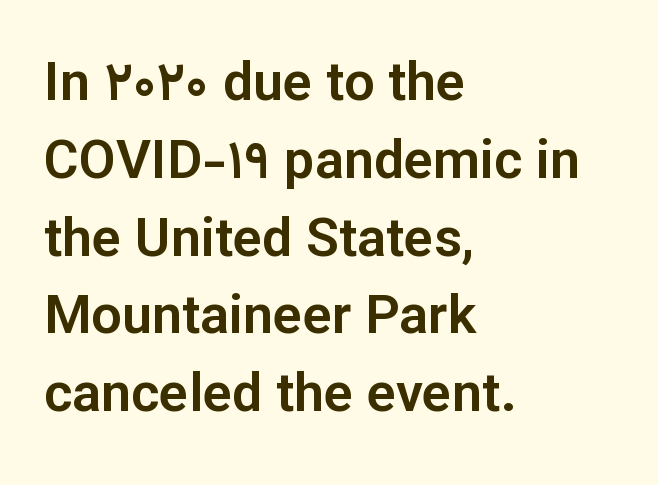
Q: Is the text italic (slanted)? A: No, it is upright.
Q: Is the typeface a serif or a sans-serif typeface? A: Sans-serif.
Q: Is the text underlined? A: No.
Q: How is the paragraph aligned? A: Left-aligned.
Q: Is the spacing between letters normal or unusually wide? A: Normal.
Q: Is the spacing between lines tight, normal or loose? A: Normal.
Q: Width (condensed, normal, or wide)? A: Normal.
Q: Stroke contrast? A: Low.
Q: x-height? A: Medium.
Q: Monospaced? A: No.
